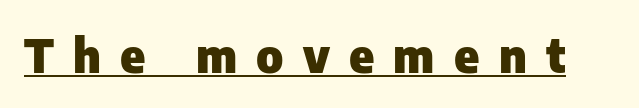
This sample uses expanded letter spacing, leaving extra air between glyphs. Examine the stroke ends and you'll find no serifs. How heavy is the stroke? Heavy — this is a bold. Is this a fixed-width face? No — the glyphs have proportional, varying widths.
